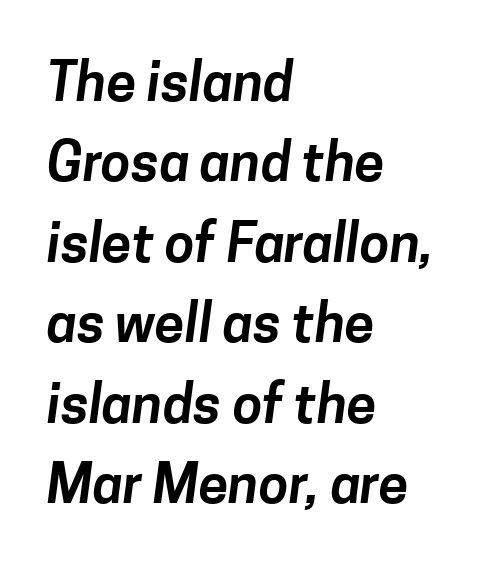
{"serif": "no", "width": "normal", "stroke_contrast": "low", "x_height": "medium", "monospaced": "no", "underline": "no", "align": "left", "line_spacing": "normal", "line_spacing_ratio": 1.49, "letter_spacing": "normal", "letter_spacing_em": 0.0, "glyph_px": 54}
